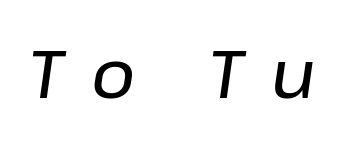
The image shows 67 px text type, italic (leaning right); set unusually wide letter spacing (+0.42 em), not underlined; low stroke contrast and a medium x-height.
